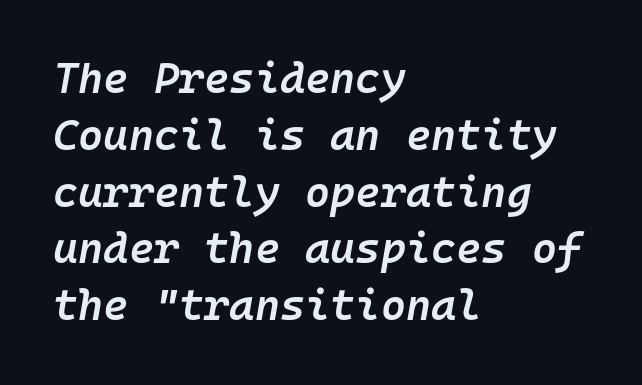
{"italic": "yes", "lean": "right", "slant_degrees": 10, "bold": "semi", "weight": "semibold", "width": "normal", "stroke_contrast": "low", "x_height": "medium", "monospaced": "yes", "underline": "no", "align": "left", "line_spacing": "normal", "line_spacing_ratio": 1.32, "letter_spacing": "normal", "letter_spacing_em": 0.0, "glyph_px": 43}
